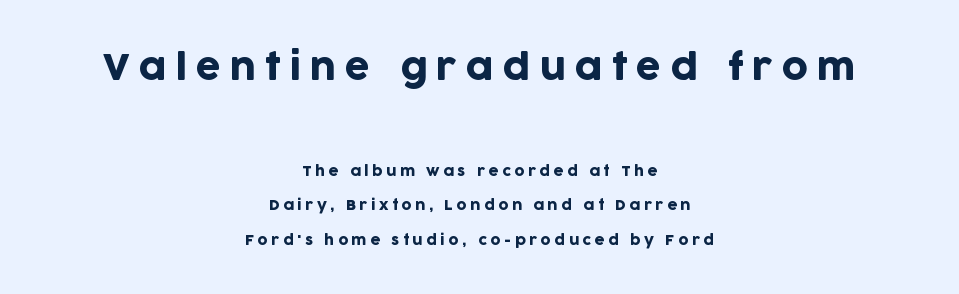
The image shows 36 px sans-serif type, upright; set centered, loose line spacing (2.47x), unusually wide letter spacing (+0.25 em), not underlined; the first (top) block is 2.57x larger; low stroke contrast and a large x-height.
